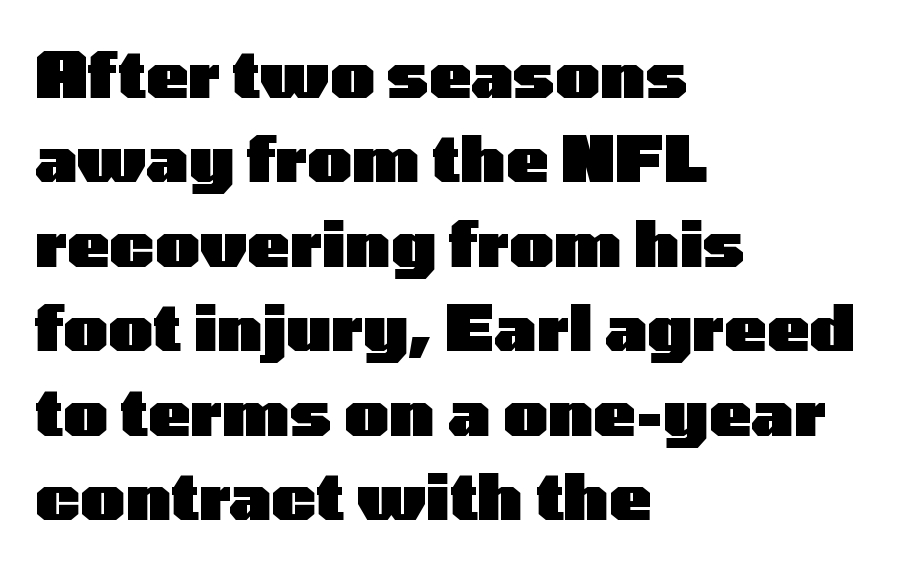
Q: Is the text bold? A: Yes.
Q: Is the text italic (slanted)? A: No, it is upright.
Q: Is the typeface a serif or a sans-serif typeface? A: Sans-serif.
Q: Is the text underlined? A: No.
Q: How is the paragraph aligned? A: Left-aligned.
Q: Is the spacing between letters normal or unusually wide? A: Normal.
Q: Is the spacing between lines tight, normal or loose? A: Normal.
Q: Width (condensed, normal, or wide)? A: Wide.
Q: Stroke contrast? A: Low.
Q: x-height? A: Medium.
Q: Monospaced? A: No.
